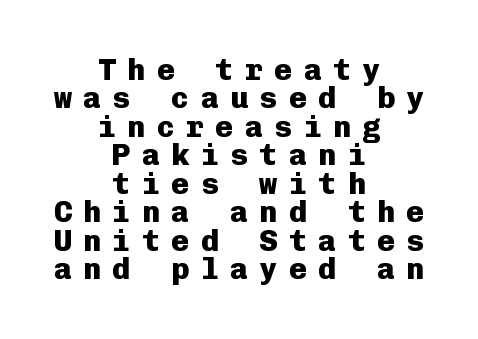
{"serif": "no", "italic": "no", "bold": "yes", "weight": "heavy", "width": "normal", "stroke_contrast": "low", "x_height": "medium", "monospaced": "yes", "underline": "no", "align": "center", "line_spacing": "tight", "line_spacing_ratio": 0.95, "letter_spacing": "wide", "letter_spacing_em": 0.38, "glyph_px": 30}
